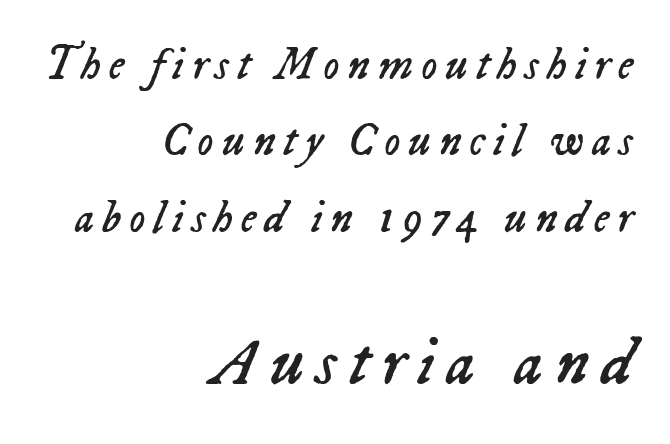
Q: Is the text bold? A: No.
Q: Is the text italic (slanted)? A: Yes, it leans right by about 23 degrees.
Q: Is the text underlined? A: No.
Q: How is the paragraph aligned? A: Right-aligned.
Q: Is the spacing between lines tight, normal or loose? A: Normal.
Q: Which block of text is set in a larger size, the first (top) or the second (bottom)? A: The second (bottom) one.
Q: Width (condensed, normal, or wide)? A: Normal.
Q: Stroke contrast? A: Low.
Q: x-height? A: Medium.
Q: Monospaced? A: No.
